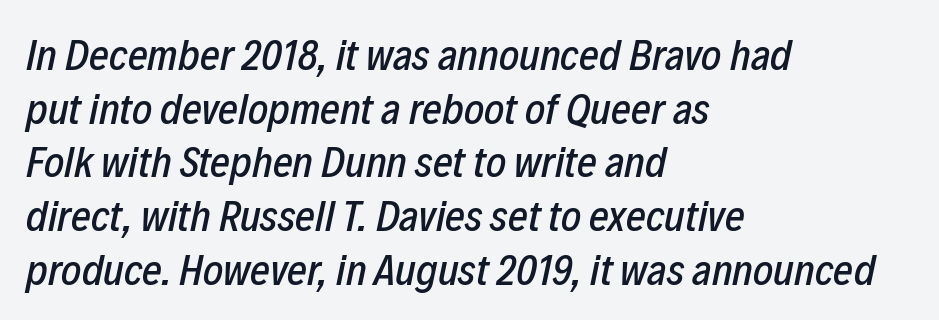
The image shows 43 px condensed type, italic (leaning right); set left-aligned, normal line spacing (1.25x), normal letter spacing, not underlined; low stroke contrast and a medium x-height.
